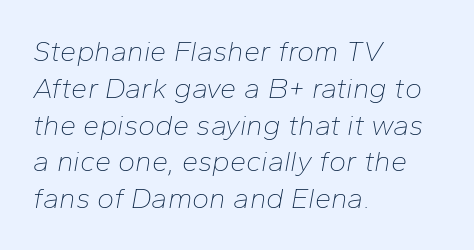
The image shows 29 px thin type, italic (leaning right); set left-aligned, normal line spacing (1.27x), normal letter spacing, not underlined; low stroke contrast and a medium x-height.
